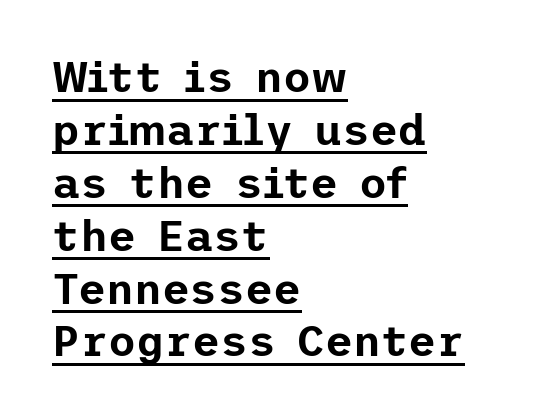
{"serif": "no", "italic": "no", "width": "normal", "stroke_contrast": "low", "x_height": "medium", "underline": "yes", "align": "left", "line_spacing_ratio": 1.23, "letter_spacing": "normal", "letter_spacing_em": 0.0, "glyph_px": 43}
